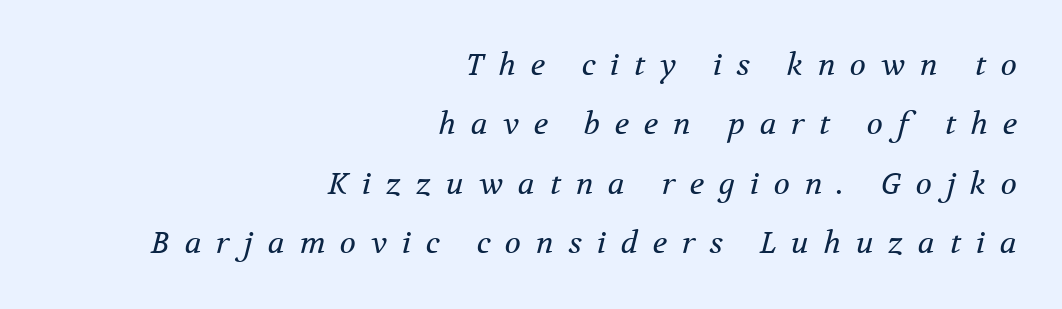
The image shows 30 px regular-weight serif type, italic (leaning right); set right-aligned, loose line spacing (1.98x), unusually wide letter spacing (+0.49 em), not underlined; medium stroke contrast and a medium x-height.
